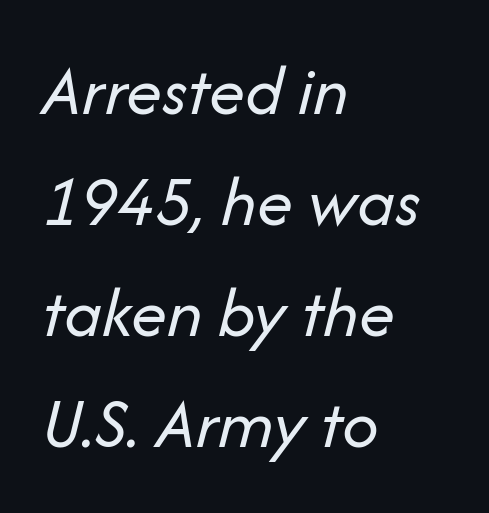
Q: Is the text bold? A: No.
Q: Is the text italic (slanted)? A: Yes, it leans right by about 14 degrees.
Q: Is the text underlined? A: No.
Q: How is the paragraph aligned? A: Left-aligned.
Q: Is the spacing between letters normal or unusually wide? A: Normal.
Q: Is the spacing between lines tight, normal or loose? A: Normal.
Q: Width (condensed, normal, or wide)? A: Normal.
Q: Stroke contrast? A: Low.
Q: x-height? A: Medium.
Q: Monospaced? A: No.
